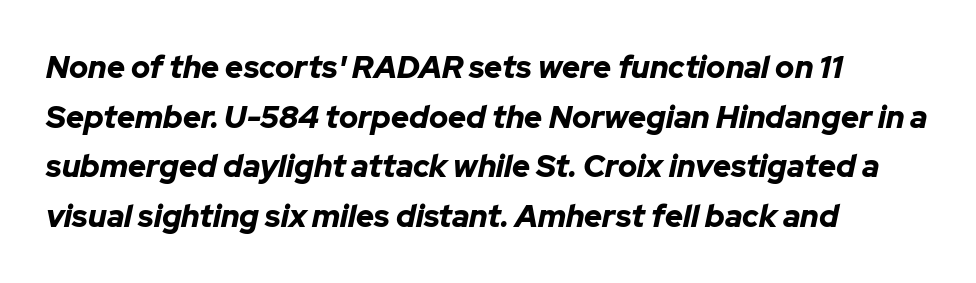
Q: Is the text bold? A: Yes.
Q: Is the text italic (slanted)? A: Yes, it leans right by about 12 degrees.
Q: Is the text underlined? A: No.
Q: How is the paragraph aligned? A: Left-aligned.
Q: Is the spacing between letters normal or unusually wide? A: Normal.
Q: Is the spacing between lines tight, normal or loose? A: Normal.
Q: Width (condensed, normal, or wide)? A: Normal.
Q: Stroke contrast? A: Low.
Q: x-height? A: Medium.
Q: Monospaced? A: No.
